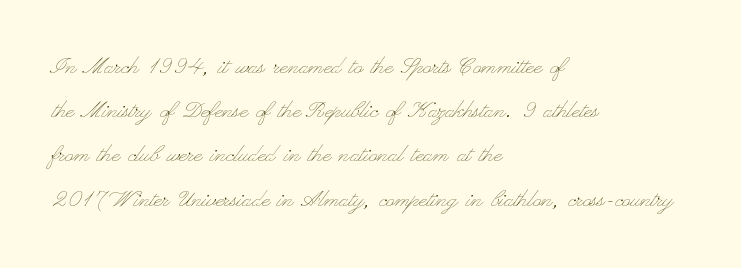
{"bold": "no", "weight": "thin", "width": "wide", "stroke_contrast": "low", "x_height": "small", "monospaced": "no", "underline": "no", "align": "left", "line_spacing": "normal", "line_spacing_ratio": 1.58, "letter_spacing": "normal", "letter_spacing_em": 0.0, "glyph_px": 28}
